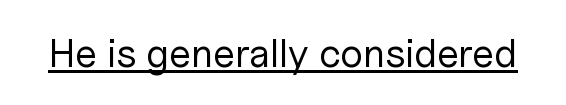
Q: Is the text bold? A: No.
Q: Is the text italic (slanted)? A: No, it is upright.
Q: Is the typeface a serif or a sans-serif typeface? A: Sans-serif.
Q: Is the text underlined? A: Yes.
Q: Is the spacing between letters normal or unusually wide? A: Normal.
Q: Width (condensed, normal, or wide)? A: Normal.
Q: Stroke contrast? A: Low.
Q: x-height? A: Medium.
Q: Monospaced? A: No.
